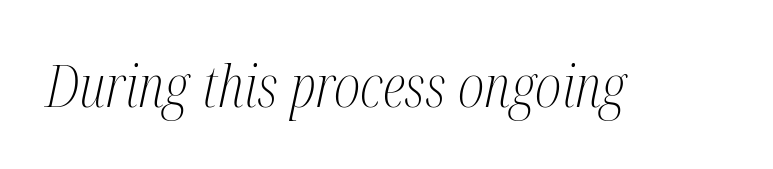
{"serif": "yes", "italic": "yes", "lean": "right", "slant_degrees": 12, "bold": "no", "weight": "light", "width": "condensed", "stroke_contrast": "medium", "x_height": "medium", "monospaced": "no", "underline": "no", "letter_spacing": "normal", "letter_spacing_em": 0.0, "glyph_px": 58}
